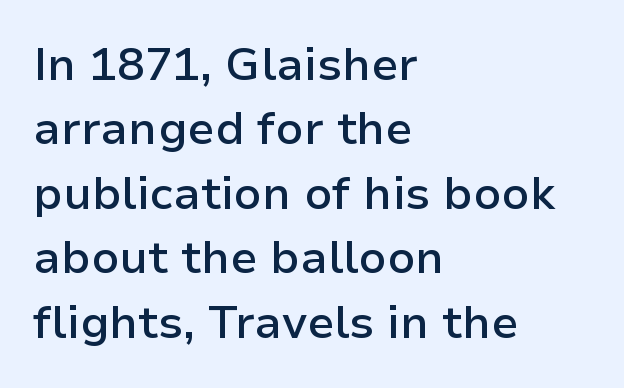
The image shows 46 px semibold sans-serif type, upright; set left-aligned, normal line spacing (1.4x), normal letter spacing, not underlined; low stroke contrast and a medium x-height.
